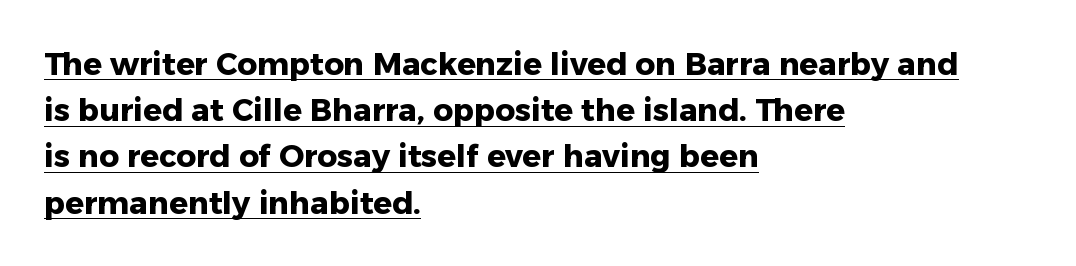
{"serif": "no", "italic": "no", "bold": "yes", "weight": "heavy", "width": "normal", "stroke_contrast": "low", "x_height": "medium", "monospaced": "no", "underline": "yes", "align": "left", "line_spacing": "normal", "line_spacing_ratio": 1.49, "letter_spacing": "normal", "letter_spacing_em": 0.0, "glyph_px": 31}
